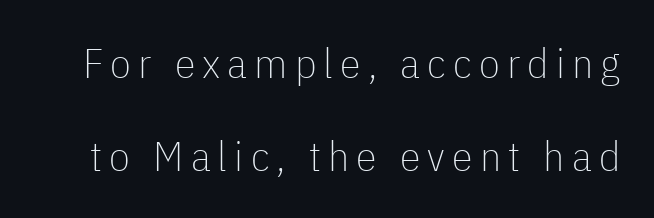
Stroke thickness stays within the range of a standard reading face or lighter. A typesetter would call this proportional, since set widths differ per character. Do the letters lean? They stand straight. I'd call this a sans setting — the letters go barefoot. How would I describe the line gaps? Wide and relaxed. The passage shown is not underscored anywhere.
